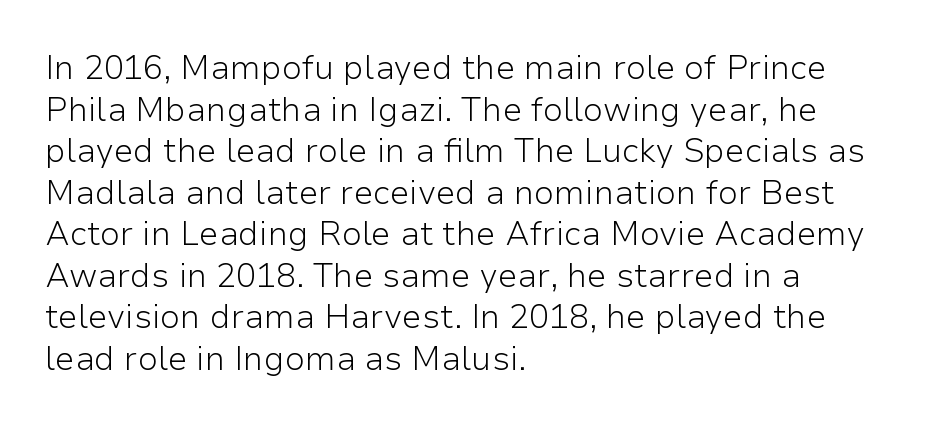
{"serif": "no", "italic": "no", "bold": "no", "weight": "light", "width": "normal", "stroke_contrast": "low", "x_height": "medium", "monospaced": "no", "underline": "no", "align": "left", "line_spacing": "normal", "line_spacing_ratio": 1.26, "letter_spacing": "normal", "letter_spacing_em": 0.0, "glyph_px": 33}
